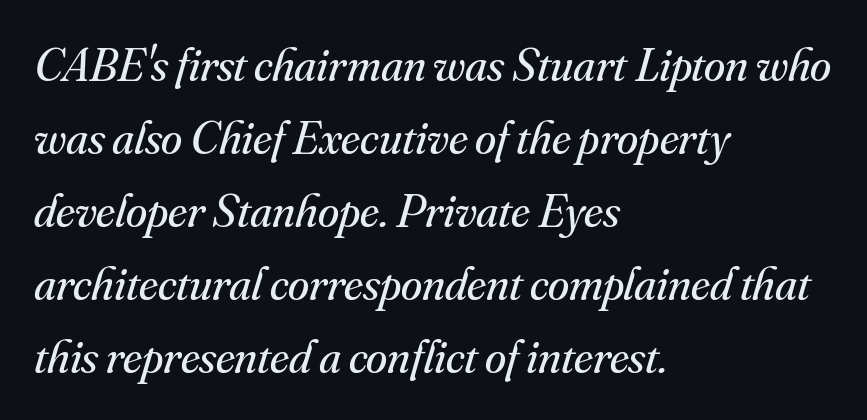
Q: Is the text bold? A: No.
Q: Is the text italic (slanted)? A: Yes, it leans right by about 16 degrees.
Q: Is the typeface a serif or a sans-serif typeface? A: Serif.
Q: Is the text underlined? A: No.
Q: How is the paragraph aligned? A: Left-aligned.
Q: Is the spacing between letters normal or unusually wide? A: Normal.
Q: Is the spacing between lines tight, normal or loose? A: Normal.
Q: Width (condensed, normal, or wide)? A: Normal.
Q: Stroke contrast? A: Medium.
Q: x-height? A: Small.
Q: Monospaced? A: No.
